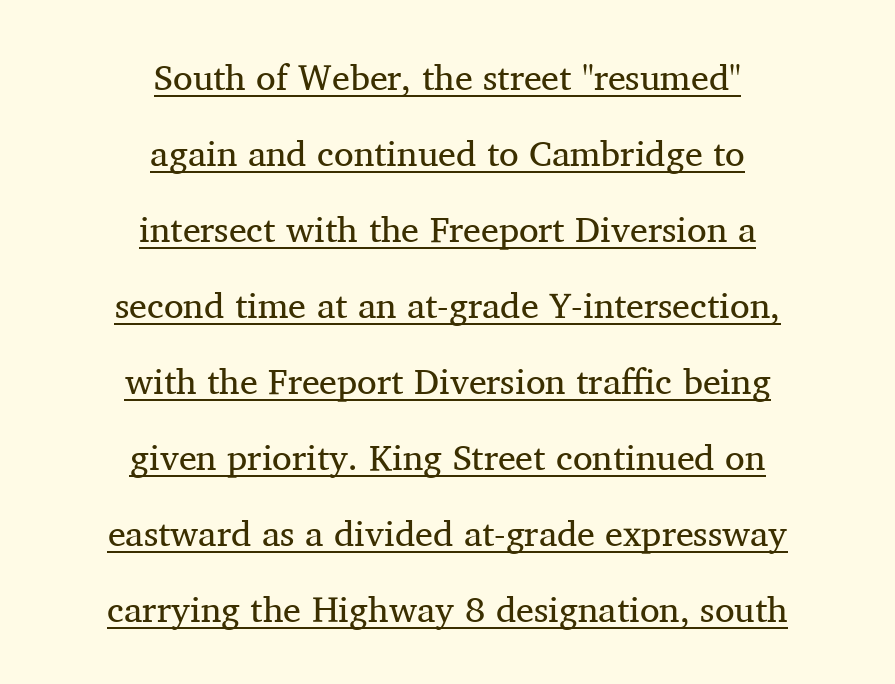
The image shows 36 px regular-weight serif type, upright; set centered, loose line spacing (2.11x), normal letter spacing, underlined; medium stroke contrast and a medium x-height.
